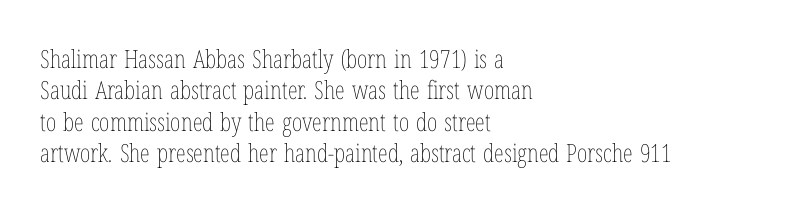
{"italic": "no", "bold": "no", "underline": "no", "align": "left", "line_spacing": "normal", "line_spacing_ratio": 1.26, "letter_spacing": "normal", "letter_spacing_em": 0.0, "glyph_px": 25}
